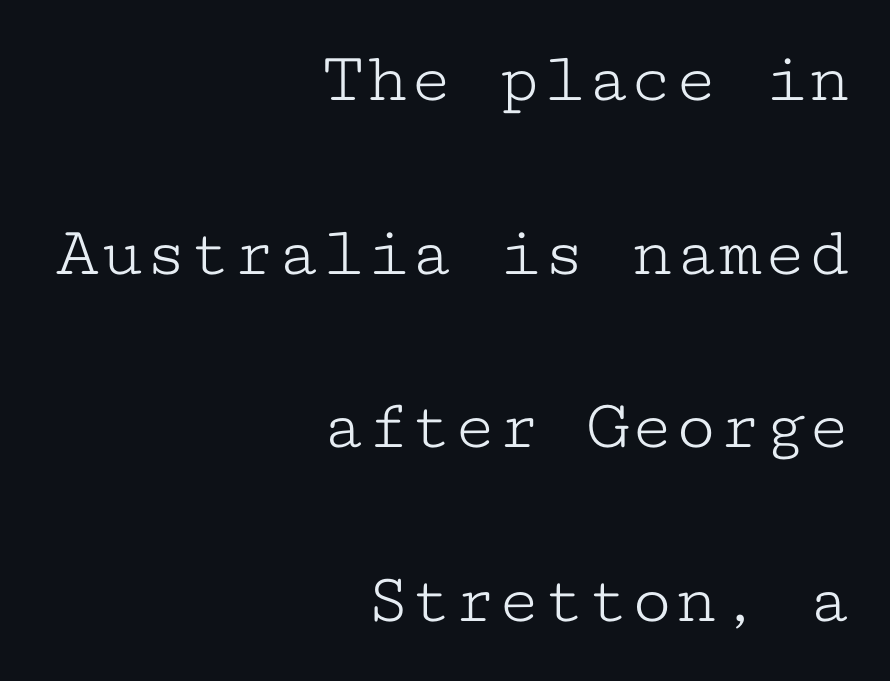
Q: Is the text bold? A: No.
Q: Is the text italic (slanted)? A: No, it is upright.
Q: Is the typeface a serif or a sans-serif typeface? A: Serif.
Q: Is the text underlined? A: No.
Q: How is the paragraph aligned? A: Right-aligned.
Q: Is the spacing between letters normal or unusually wide? A: Normal.
Q: Is the spacing between lines tight, normal or loose? A: Loose.
Q: Width (condensed, normal, or wide)? A: Wide.
Q: Stroke contrast? A: Low.
Q: x-height? A: Medium.
Q: Monospaced? A: Yes.
